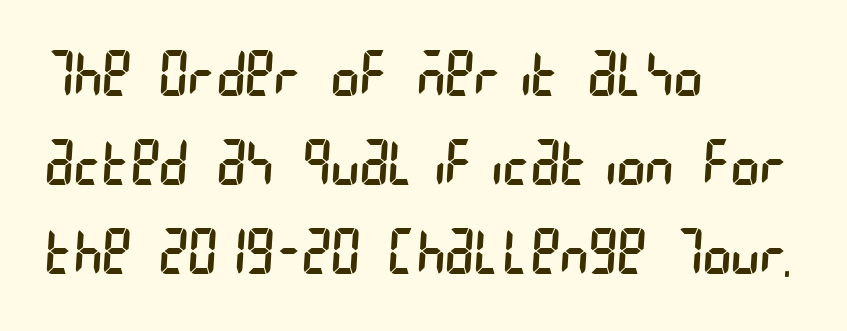
{"serif": "no", "bold": "no", "weight": "regular", "width": "condensed", "stroke_contrast": "low", "x_height": "large", "underline": "no", "align": "left", "line_spacing": "normal", "line_spacing_ratio": 1.46, "letter_spacing": "normal", "letter_spacing_em": 0.0, "glyph_px": 61}
